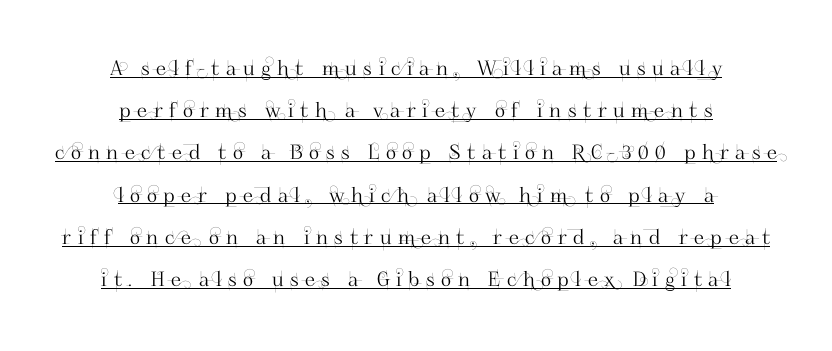
The image shows 20 px text type, upright; set centered, loose line spacing (2.11x), unusually wide letter spacing (+0.33 em), underlined.
